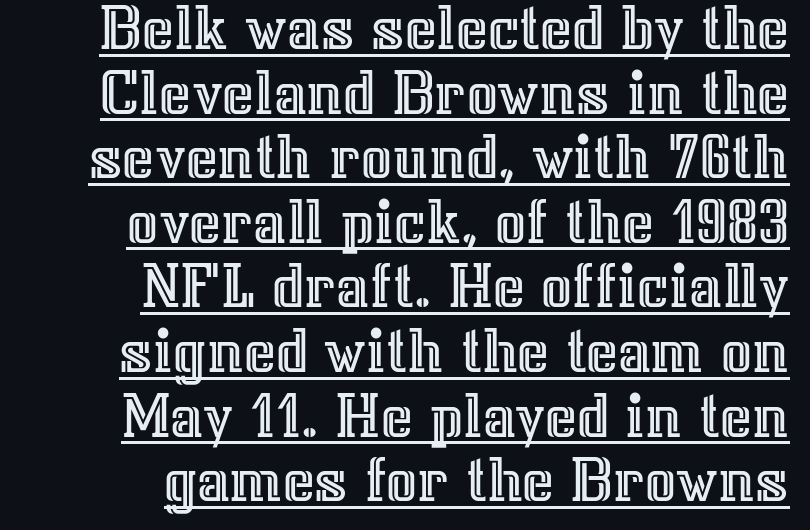
Q: Is the text italic (slanted)? A: No, it is upright.
Q: Is the text underlined? A: Yes.
Q: How is the paragraph aligned? A: Right-aligned.
Q: Is the spacing between letters normal or unusually wide? A: Normal.
Q: Is the spacing between lines tight, normal or loose? A: Tight.
Q: Width (condensed, normal, or wide)? A: Normal.
Q: x-height? A: Medium.
Q: Monospaced? A: No.
